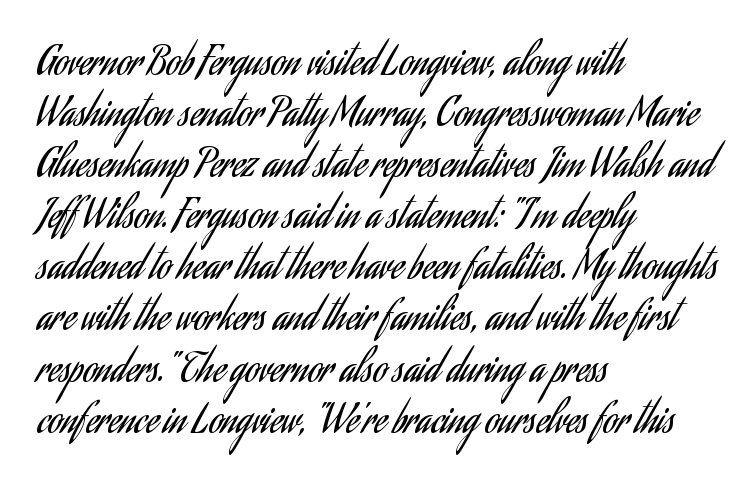
Q: Is the text bold? A: No.
Q: Is the text italic (slanted)? A: Yes.
Q: Is the typeface a serif or a sans-serif typeface? A: Sans-serif.
Q: Is the text underlined? A: No.
Q: How is the paragraph aligned? A: Left-aligned.
Q: Is the spacing between letters normal or unusually wide? A: Normal.
Q: Is the spacing between lines tight, normal or loose? A: Normal.
Q: Width (condensed, normal, or wide)? A: Condensed.
Q: Stroke contrast? A: Low.
Q: x-height? A: Small.
Q: Monospaced? A: No.
